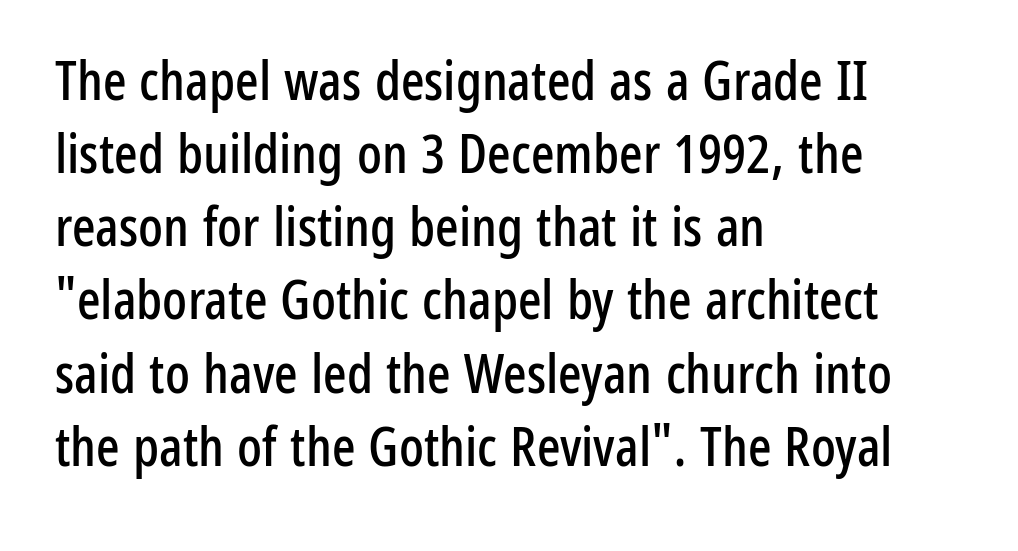
Q: Is the text italic (slanted)? A: No, it is upright.
Q: Is the typeface a serif or a sans-serif typeface? A: Sans-serif.
Q: Is the text underlined? A: No.
Q: How is the paragraph aligned? A: Left-aligned.
Q: Is the spacing between letters normal or unusually wide? A: Normal.
Q: Is the spacing between lines tight, normal or loose? A: Normal.
Q: Width (condensed, normal, or wide)? A: Condensed.
Q: Stroke contrast? A: Low.
Q: x-height? A: Medium.
Q: Monospaced? A: No.
